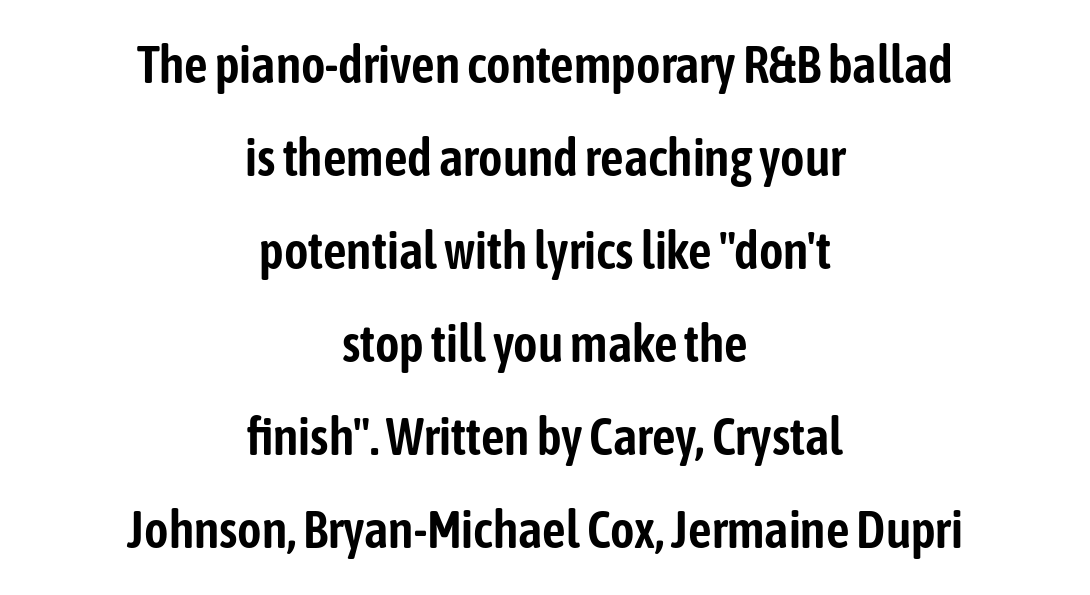
Q: Is the text italic (slanted)? A: No, it is upright.
Q: Is the typeface a serif or a sans-serif typeface? A: Sans-serif.
Q: Is the text underlined? A: No.
Q: How is the paragraph aligned? A: Centered.
Q: Is the spacing between letters normal or unusually wide? A: Normal.
Q: Width (condensed, normal, or wide)? A: Condensed.
Q: Stroke contrast? A: Low.
Q: x-height? A: Medium.
Q: Monospaced? A: No.
